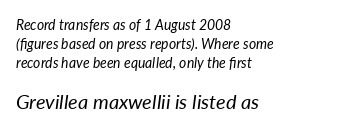
Q: Is the text bold? A: No.
Q: Is the text italic (slanted)? A: Yes, it leans right by about 7 degrees.
Q: Is the text underlined? A: No.
Q: How is the paragraph aligned? A: Left-aligned.
Q: Is the spacing between letters normal or unusually wide? A: Normal.
Q: Is the spacing between lines tight, normal or loose? A: Normal.
Q: Which block of text is set in a larger size, the first (top) or the second (bottom)? A: The second (bottom) one.
